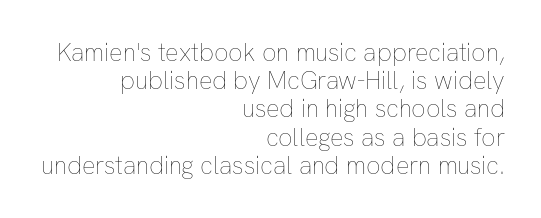
The image shows 25 px text type, upright; set right-aligned, tight line spacing (1.13x), normal letter spacing, not underlined.
